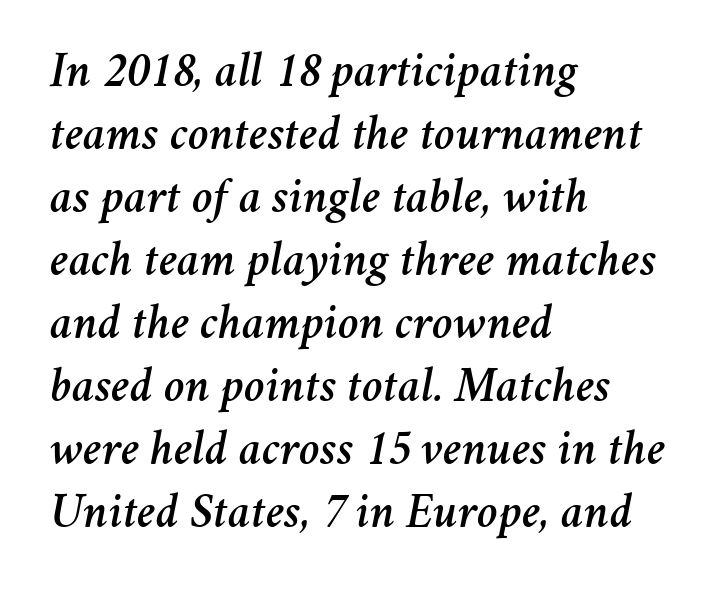
The image shows 50 px text type, italic (leaning right); set left-aligned, normal line spacing (1.26x), normal letter spacing, not underlined; medium stroke contrast and a medium x-height.
